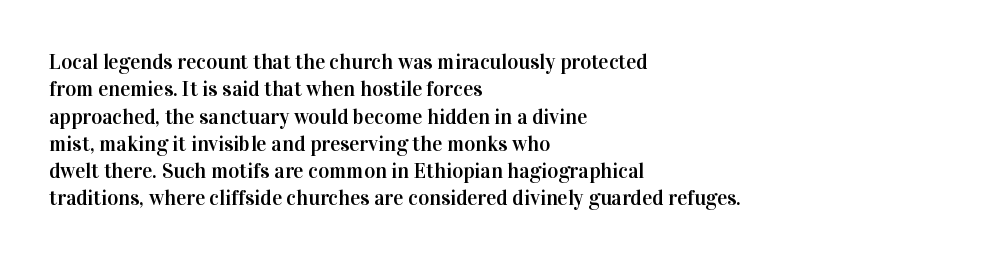
The image shows 21 px text type, upright; set left-aligned, normal line spacing (1.3x), normal letter spacing, not underlined.
